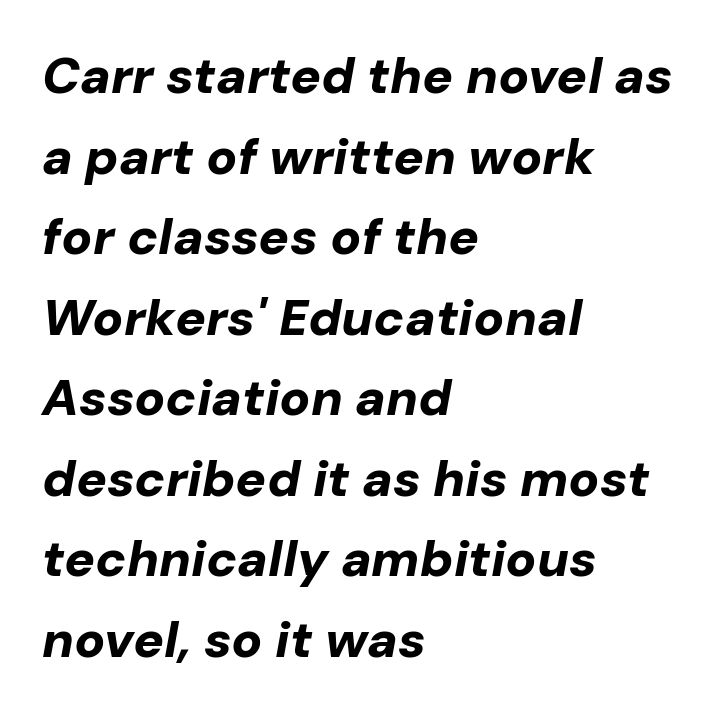
The image shows 51 px bold type, italic (leaning right); set left-aligned, normal line spacing (1.58x), normal letter spacing, not underlined; low stroke contrast and a medium x-height.
